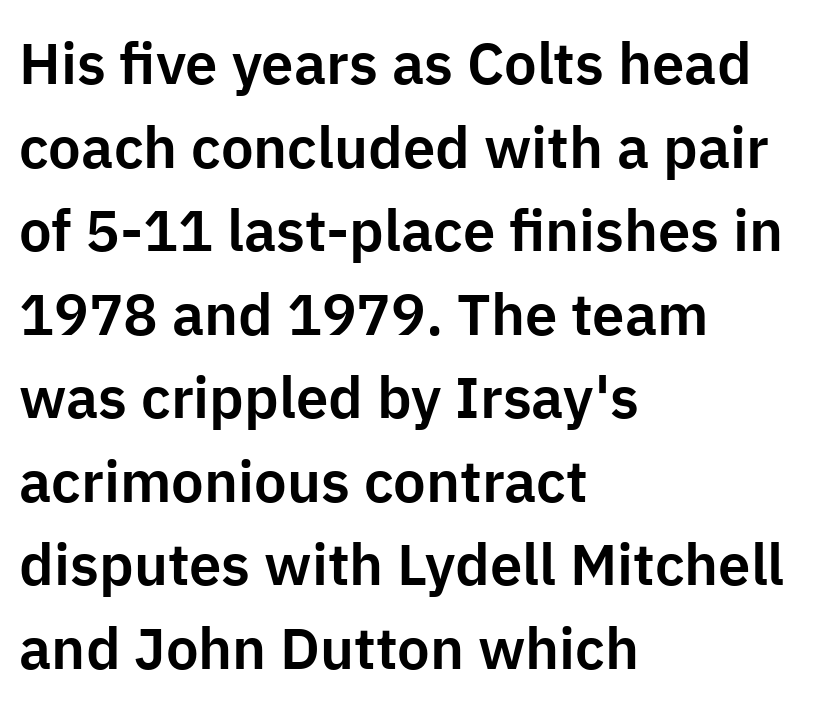
The passage is arranged the way most books set body copy — flush left. Is this a fixed-width face? No — the glyphs have proportional, varying widths. The vertical gap from one line to the next is medium. Check where the strokes stop: nothing finishes them off — pure sans.
